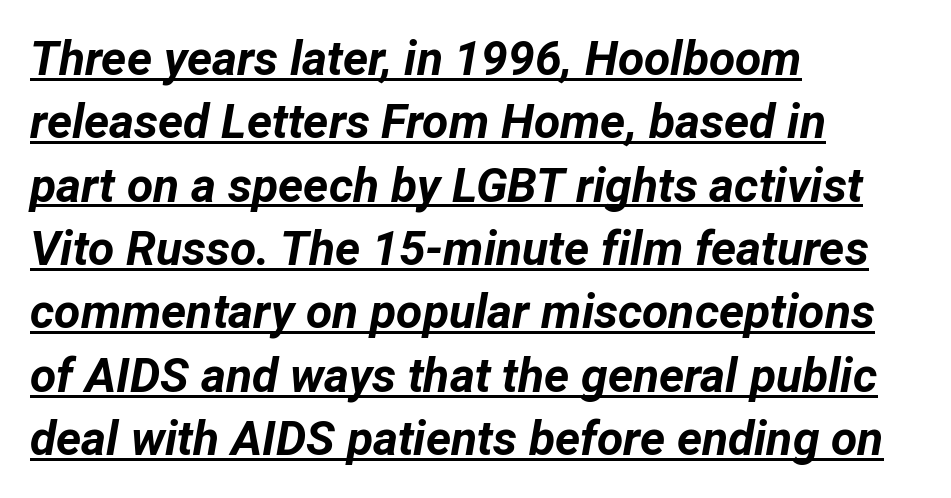
{"italic": "yes", "lean": "right", "slant_degrees": 12, "bold": "yes", "weight": "bold", "width": "normal", "stroke_contrast": "low", "x_height": "medium", "monospaced": "no", "underline": "yes", "align": "left", "line_spacing": "normal", "line_spacing_ratio": 1.32, "letter_spacing": "normal", "letter_spacing_em": 0.0, "glyph_px": 48}
